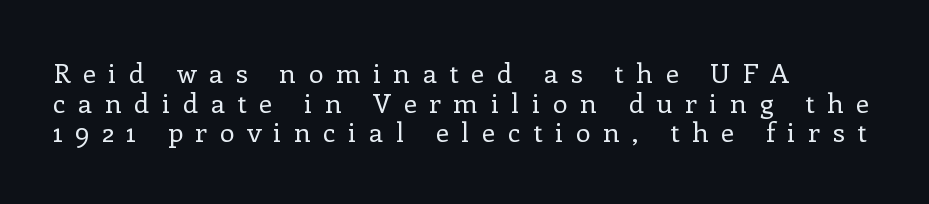
{"italic": "no", "bold": "no", "underline": "no", "align": "left", "line_spacing": "tight", "line_spacing_ratio": 1.1, "letter_spacing": "wide", "letter_spacing_em": 0.46, "glyph_px": 27}
